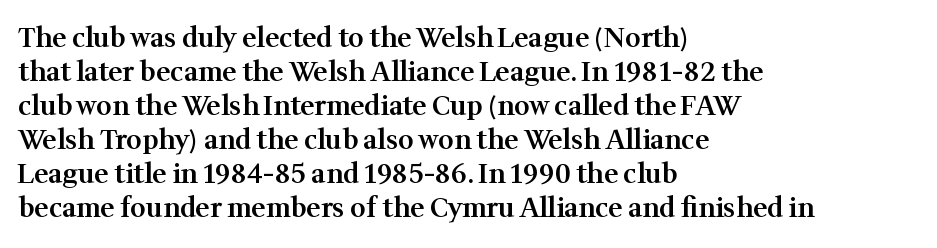
Q: Is the text bold? A: Semi-bold.
Q: Is the text italic (slanted)? A: No, it is upright.
Q: Is the text underlined? A: No.
Q: How is the paragraph aligned? A: Left-aligned.
Q: Is the spacing between letters normal or unusually wide? A: Normal.
Q: Is the spacing between lines tight, normal or loose? A: Normal.
